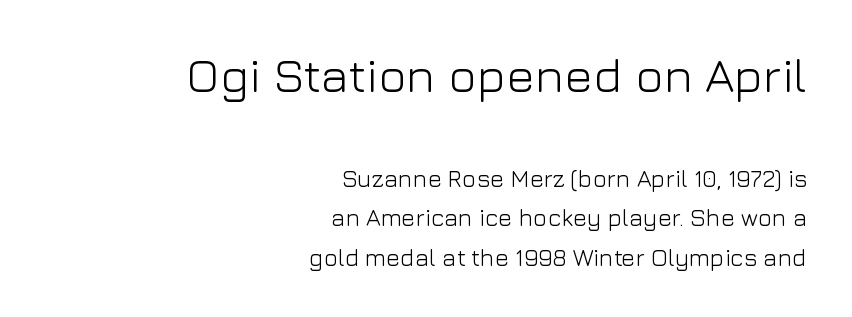
{"serif": "no", "italic": "no", "bold": "no", "weight": "light", "width": "normal", "stroke_contrast": "low", "x_height": "medium", "monospaced": "no", "underline": "no", "align": "right", "line_spacing": "normal", "line_spacing_ratio": 1.65, "letter_spacing": "normal", "letter_spacing_em": 0.0, "larger_block": "first", "size_ratio": 2.0, "glyph_px": 48}
